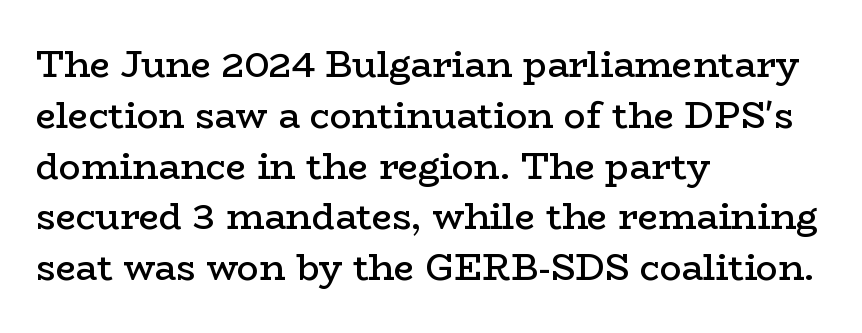
Q: Is the text bold? A: Semi-bold.
Q: Is the text italic (slanted)? A: No, it is upright.
Q: Is the typeface a serif or a sans-serif typeface? A: Serif.
Q: Is the text underlined? A: No.
Q: How is the paragraph aligned? A: Left-aligned.
Q: Is the spacing between letters normal or unusually wide? A: Normal.
Q: Is the spacing between lines tight, normal or loose? A: Normal.
Q: Width (condensed, normal, or wide)? A: Wide.
Q: Stroke contrast? A: Low.
Q: x-height? A: Medium.
Q: Monospaced? A: No.
